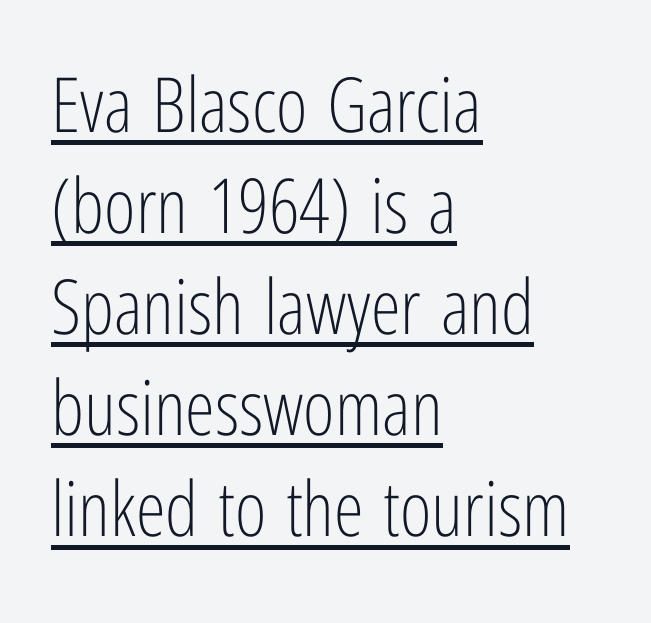
The image shows 76 px light, condensed sans-serif type, upright; set left-aligned, normal line spacing (1.33x), normal letter spacing, underlined; low stroke contrast and a medium x-height.
